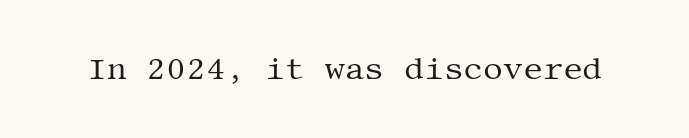
Q: Is the text bold? A: No.
Q: Is the text italic (slanted)? A: No, it is upright.
Q: Is the typeface a serif or a sans-serif typeface? A: Serif.
Q: Is the text underlined? A: No.
Q: Is the spacing between letters normal or unusually wide? A: Normal.
Q: Width (condensed, normal, or wide)? A: Normal.
Q: Stroke contrast? A: Medium.
Q: x-height? A: Large.
